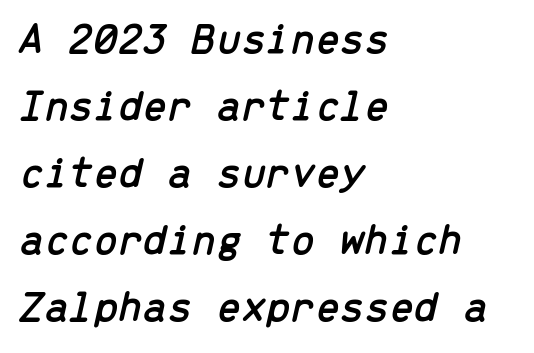
The image shows 44 px text type, italic (leaning right), monospaced; set left-aligned, normal line spacing (1.52x), normal letter spacing, not underlined; low stroke contrast and a medium x-height.
